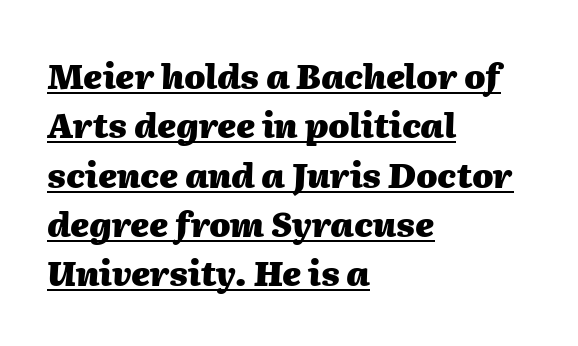
{"italic": "yes", "lean": "right", "slant_degrees": 2, "bold": "yes", "weight": "heavy", "width": "normal", "stroke_contrast": "medium", "x_height": "medium", "monospaced": "no", "underline": "yes", "align": "left", "line_spacing": "normal", "line_spacing_ratio": 1.45, "letter_spacing": "normal", "letter_spacing_em": 0.0, "glyph_px": 34}
